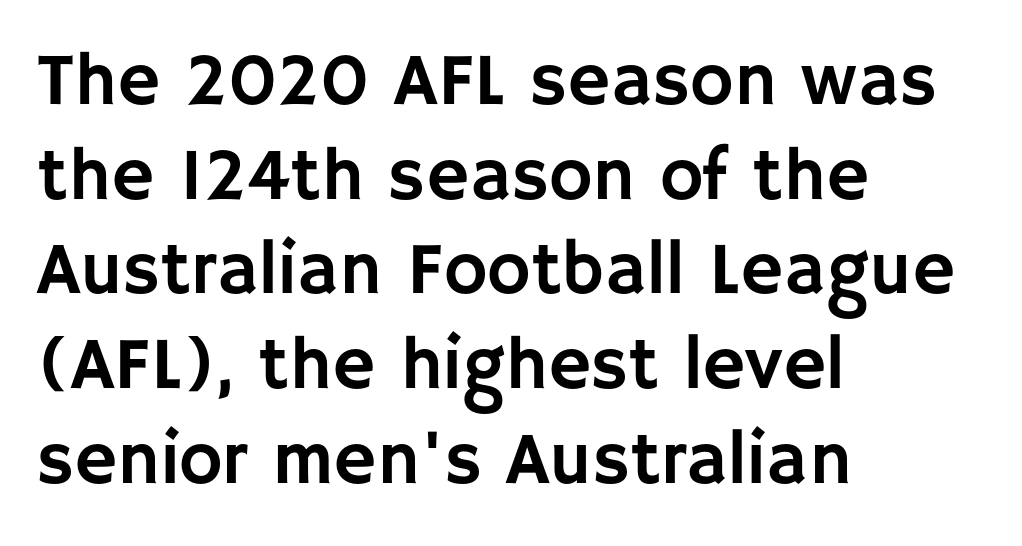
The image shows 74 px sans-serif type, upright; set left-aligned, normal line spacing (1.28x), normal letter spacing, not underlined; low stroke contrast and a large x-height.
